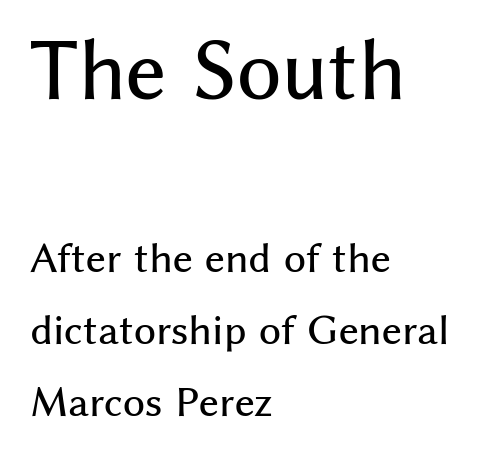
The image shows 77 px sans-serif type, upright; set left-aligned, loose line spacing (1.9x), normal letter spacing, not underlined; the first (top) block is 2.03x larger; medium stroke contrast and a medium x-height.
